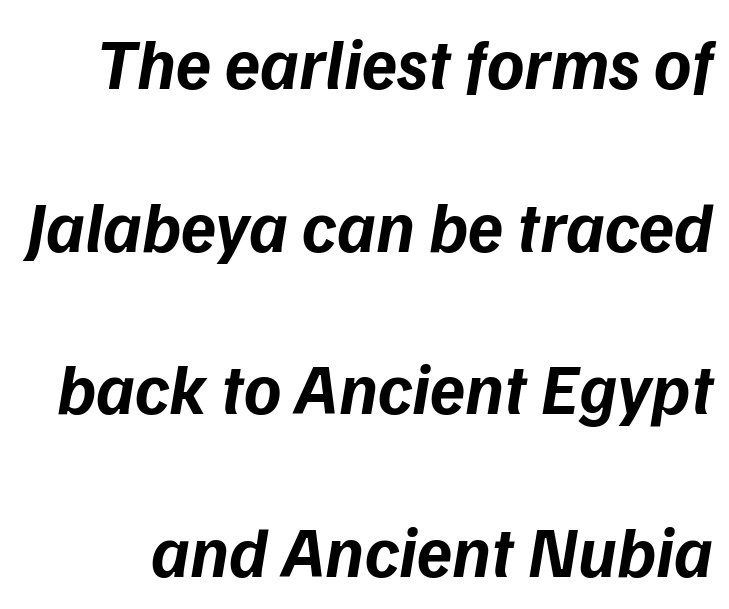
The image shows 71 px bold sans-serif type; set loose line spacing (2.29x), normal letter spacing, not underlined; low stroke contrast and a medium x-height.
